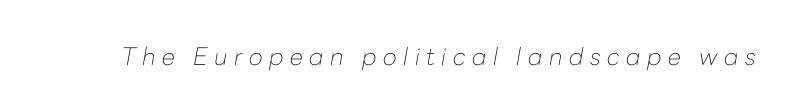
You can tell it's italic because the verticals aren't actually vertical. Summary of weight: not heavy and not bold. The passage shown has open, widely tracked lettering throughout. The words here are not underlined.
